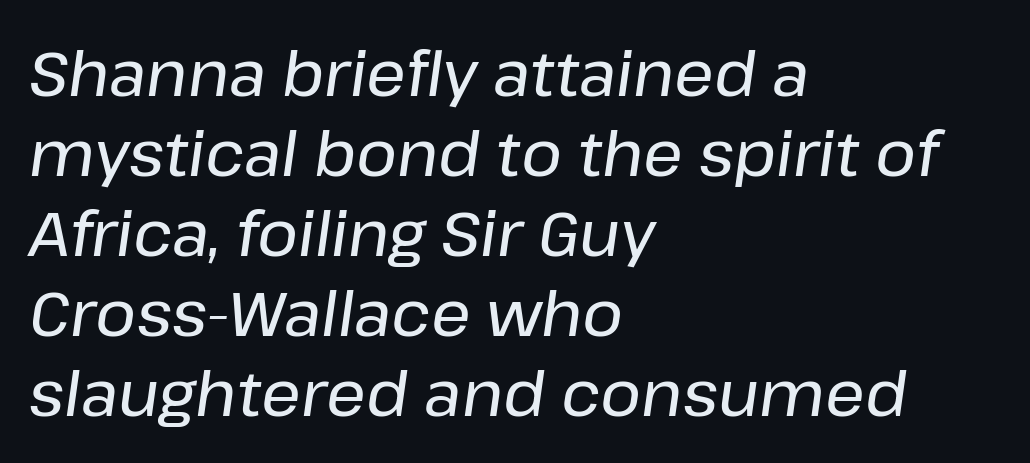
The image shows 62 px text type, italic (leaning right); set left-aligned, normal line spacing (1.29x), normal letter spacing, not underlined; low stroke contrast and a medium x-height.
